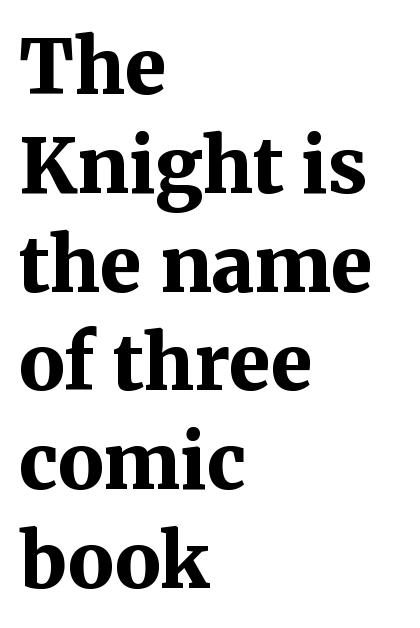
{"serif": "yes", "italic": "no", "bold": "yes", "weight": "bold", "width": "normal", "stroke_contrast": "medium", "x_height": "medium", "monospaced": "no", "underline": "no", "align": "left", "line_spacing": "normal", "line_spacing_ratio": 1.3, "letter_spacing": "normal", "letter_spacing_em": 0.0, "glyph_px": 76}
